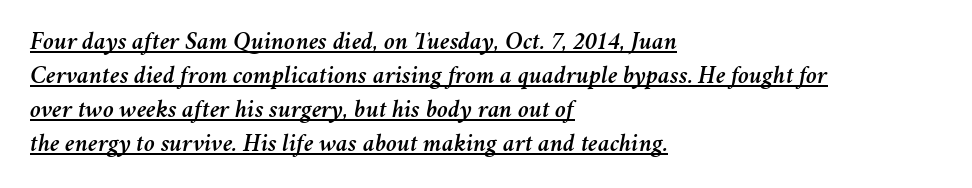
The image shows 25 px text type, italic (leaning right); set left-aligned, normal line spacing (1.36x), normal letter spacing, underlined.
